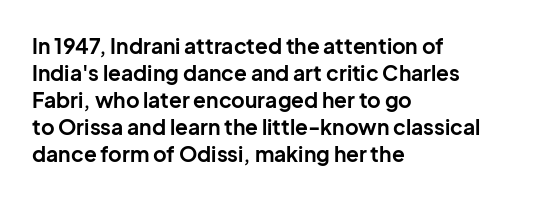
Which margin do the lines hug? The left one — the right edge is uneven. The foot of each line stays bare and open. Strokes here are thick enough to call this a true bold. Does the lettering tilt? It doesn't — this is upright. You could call the tracking neutral — neither tight nor loose. Interline gaps are of average width in this sample.
